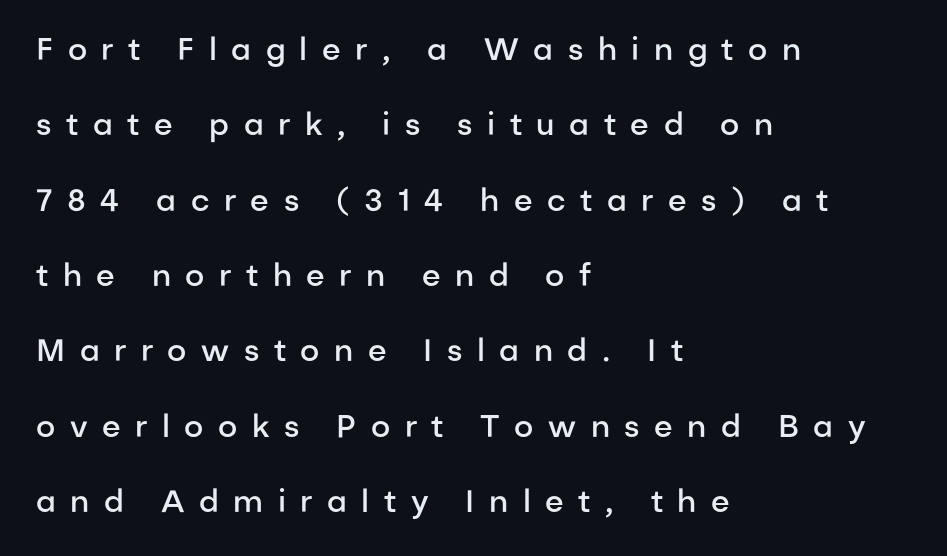
{"serif": "no", "italic": "no", "bold": "semi", "weight": "semibold", "width": "normal", "stroke_contrast": "low", "x_height": "medium", "monospaced": "no", "underline": "no", "align": "left", "line_spacing": "loose", "line_spacing_ratio": 2.43, "letter_spacing": "wide", "letter_spacing_em": 0.47, "glyph_px": 31}
